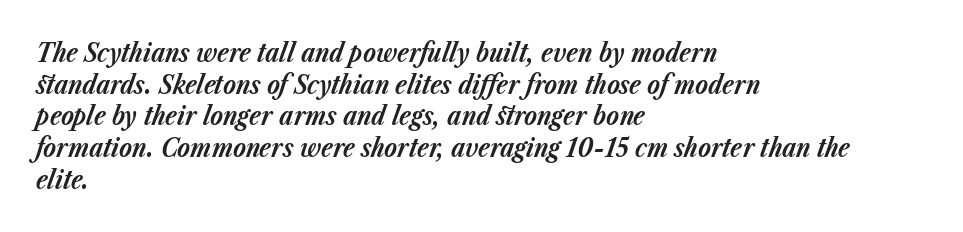
The image shows 26 px bold type, italic (leaning right); set left-aligned, line spacing 1.22x, normal letter spacing, not underlined.
